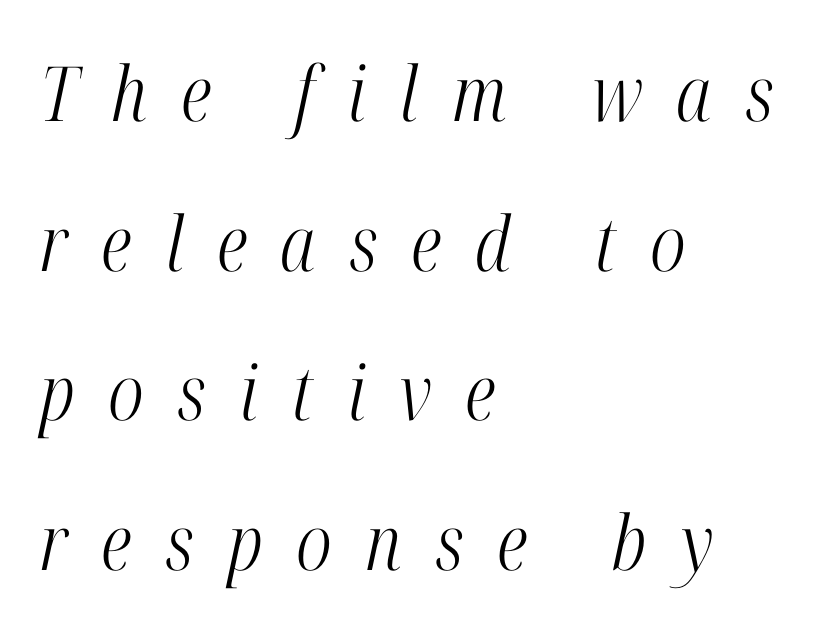
The text carries the slant typical of an italic or oblique font. This is serif lettering, the kind often seen in printed books. Compared with typical body copy, the letter spacing here is much looser. Teacher's note: observe the even left margin — that is flush-left alignment. Words float on clear page, feet unadorned.
